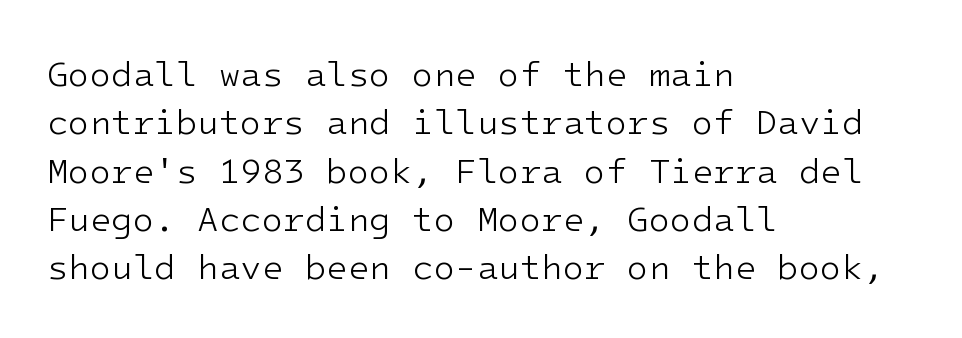
The image shows 35 px light sans-serif type, upright; set left-aligned, normal line spacing (1.38x), normal letter spacing, not underlined; low stroke contrast and a medium x-height.
